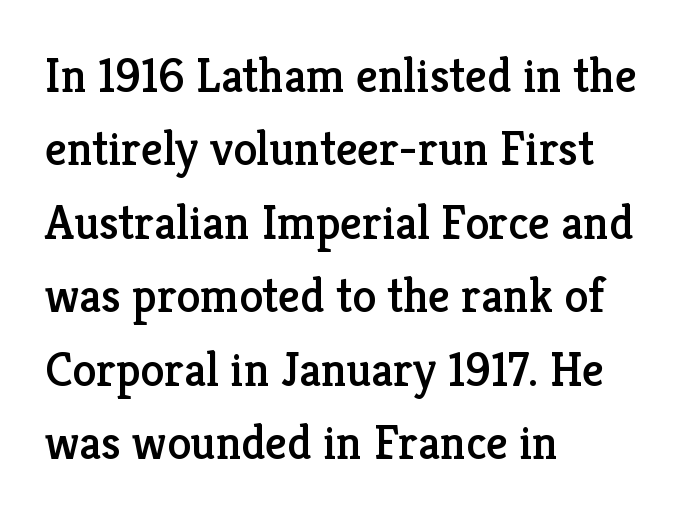
Italic: no, the glyphs are upright roman. The glyphs are unaccompanied by any horizontal stroke below them. The face used here is proportionally spaced, like ordinary book or web type. Every row of glyphs begins at an identical x-position on the left.
